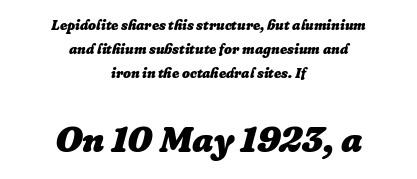
The image shows 36 px heavy type, italic (leaning right); set centered, normal line spacing (1.7x), normal letter spacing, not underlined; the second (bottom) block is 2.57x larger; low stroke contrast and a medium x-height.
